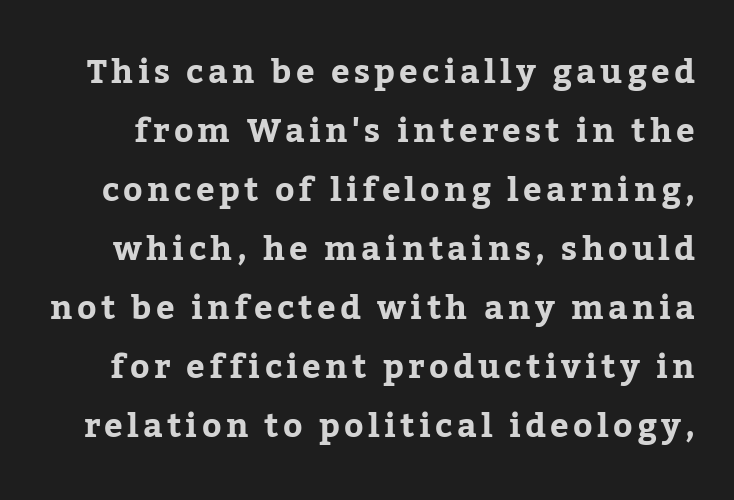
The image shows 33 px bold serif type, upright; set line spacing 1.79x, not underlined; low stroke contrast and a medium x-height.
